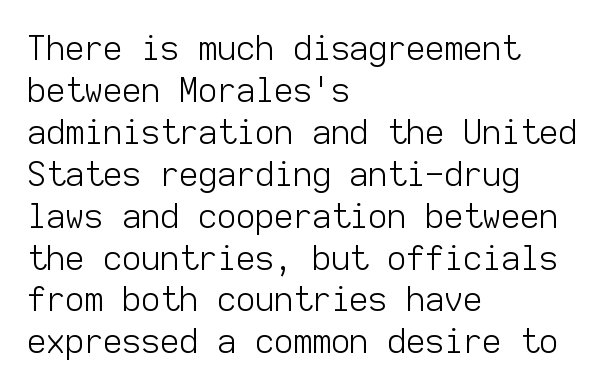
{"serif": "no", "italic": "no", "bold": "no", "weight": "light", "width": "normal", "stroke_contrast": "low", "x_height": "medium", "monospaced": "yes", "underline": "no", "align": "left", "line_spacing": "normal", "line_spacing_ratio": 1.27, "letter_spacing": "normal", "letter_spacing_em": 0.0, "glyph_px": 33}
